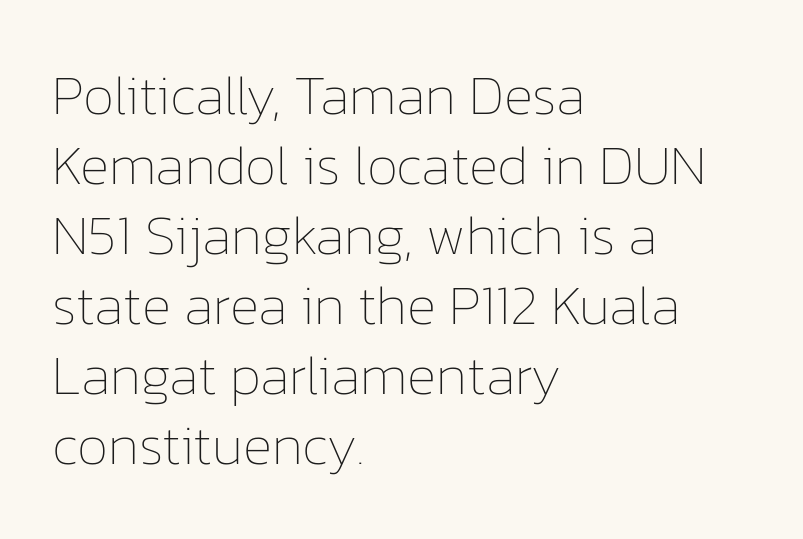
Nope, not italic — everything's standing straight. Letter spacing: default. Baseline-to-baseline distance is the conventional proportion of letter height. Summary of weight: not heavy and not bold. All the whitespace from short lines collects on the right. A typesetter would call this proportional, since set widths differ per character.
